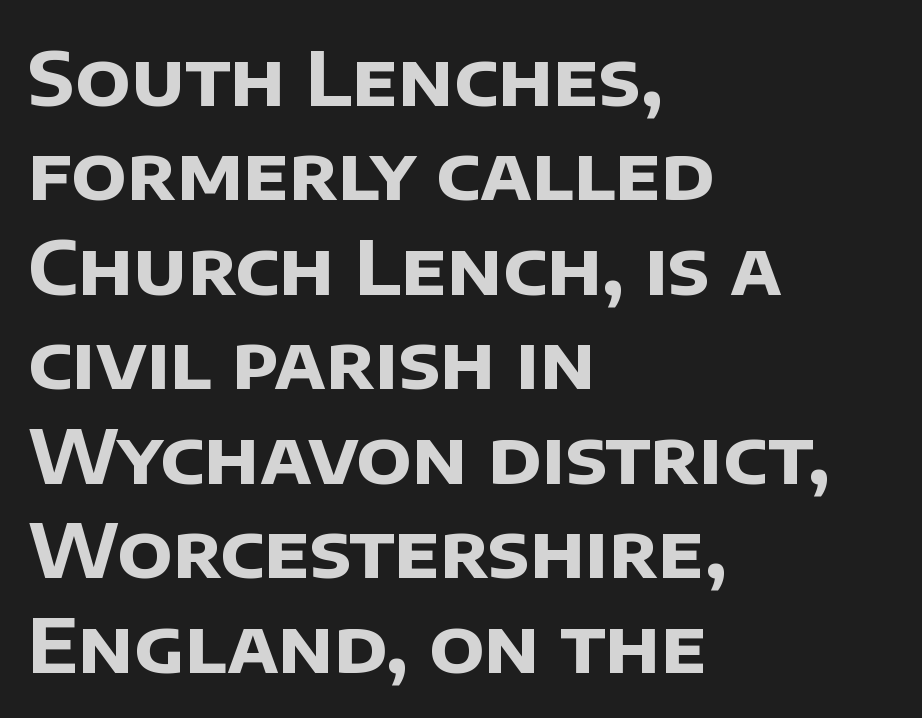
The image shows 75 px bold sans-serif type; set left-aligned, normal line spacing (1.26x), normal letter spacing, not underlined; low stroke contrast and a large x-height.
